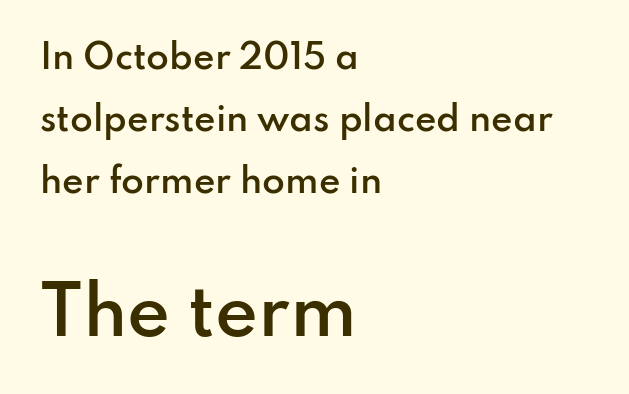
The letters stand straight up with perfectly vertical stems. You could not count columns in this text — the font is proportionally spaced. Note: smaller setting up top, larger setting below. Left-aligned paragraph, ragged on the right. This rendering leaves character spacing at its baseline value.
